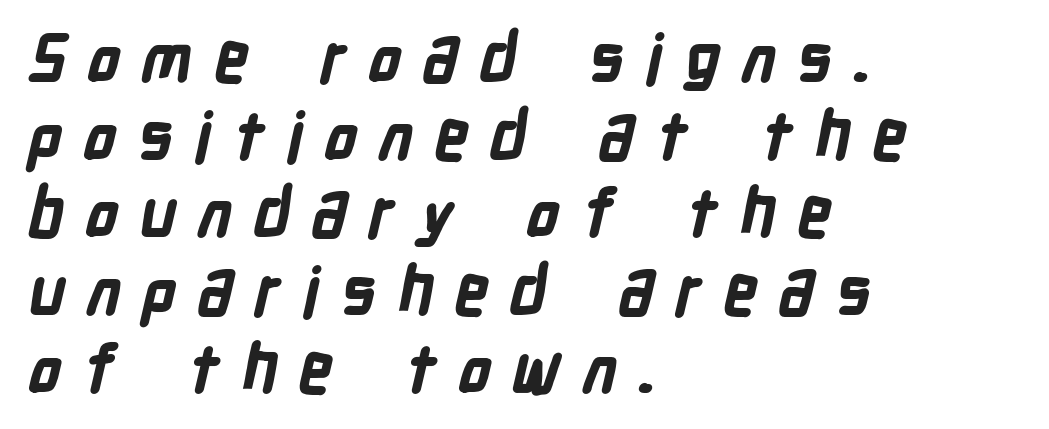
The image shows 67 px bold, condensed sans-serif type; set left-aligned, line spacing 1.16x, unusually wide letter spacing (+0.31 em), not underlined; low stroke contrast and a medium x-height.
